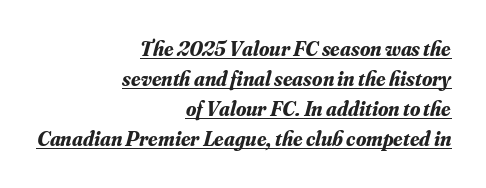
The image shows 21 px bold type, italic (leaning right); set right-aligned, normal line spacing (1.43x), normal letter spacing, underlined.
